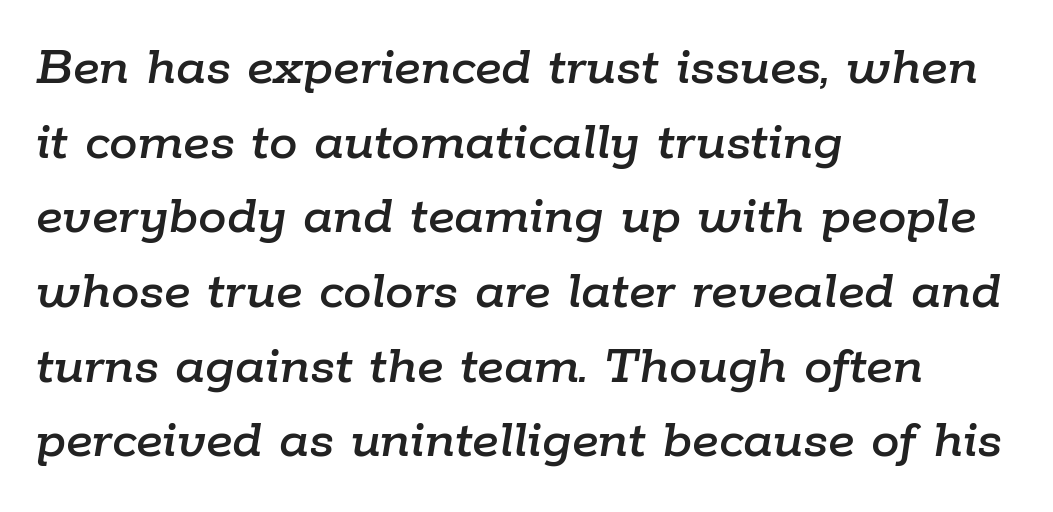
{"italic": "yes", "lean": "right", "slant_degrees": 9, "width": "normal", "stroke_contrast": "low", "x_height": "medium", "monospaced": "no", "underline": "no", "align": "left", "line_spacing": "normal", "line_spacing_ratio": 1.31, "letter_spacing": "normal", "letter_spacing_em": 0.0, "glyph_px": 57}
